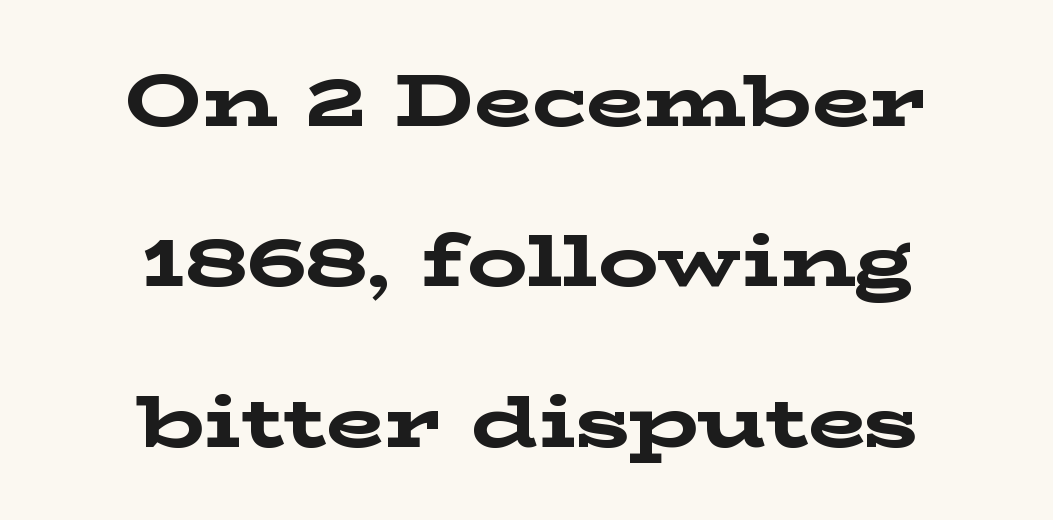
The image shows 75 px bold, wide serif type, upright; set centered, loose line spacing (2.14x), normal letter spacing, not underlined; low stroke contrast and a medium x-height.
